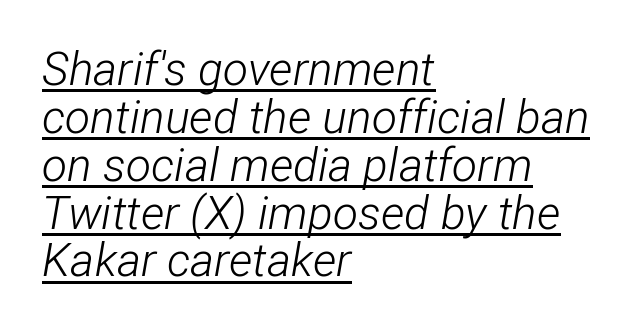
Q: Is the text bold? A: No.
Q: Is the text italic (slanted)? A: Yes, it leans right by about 12 degrees.
Q: Is the text underlined? A: Yes.
Q: How is the paragraph aligned? A: Left-aligned.
Q: Is the spacing between letters normal or unusually wide? A: Normal.
Q: Is the spacing between lines tight, normal or loose? A: Tight.
Q: Width (condensed, normal, or wide)? A: Condensed.
Q: Stroke contrast? A: Low.
Q: x-height? A: Medium.
Q: Monospaced? A: No.
